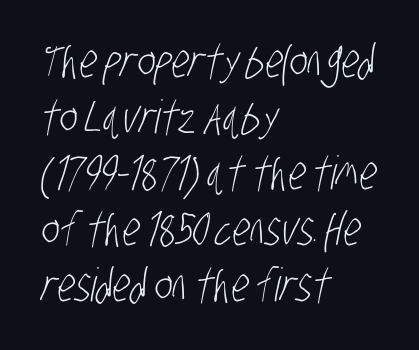
Q: Is the text bold? A: No.
Q: Is the typeface a serif or a sans-serif typeface? A: Sans-serif.
Q: Is the text underlined? A: No.
Q: How is the paragraph aligned? A: Left-aligned.
Q: Is the spacing between letters normal or unusually wide? A: Normal.
Q: Width (condensed, normal, or wide)? A: Condensed.
Q: Stroke contrast? A: Low.
Q: x-height? A: Large.
Q: Monospaced? A: No.
